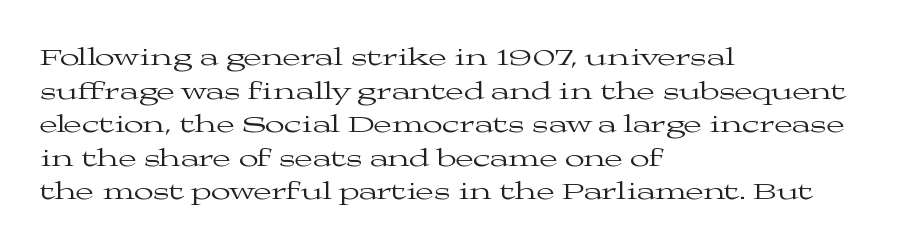
The image shows 26 px text type, upright; set left-aligned, normal line spacing (1.29x), normal letter spacing, not underlined.
